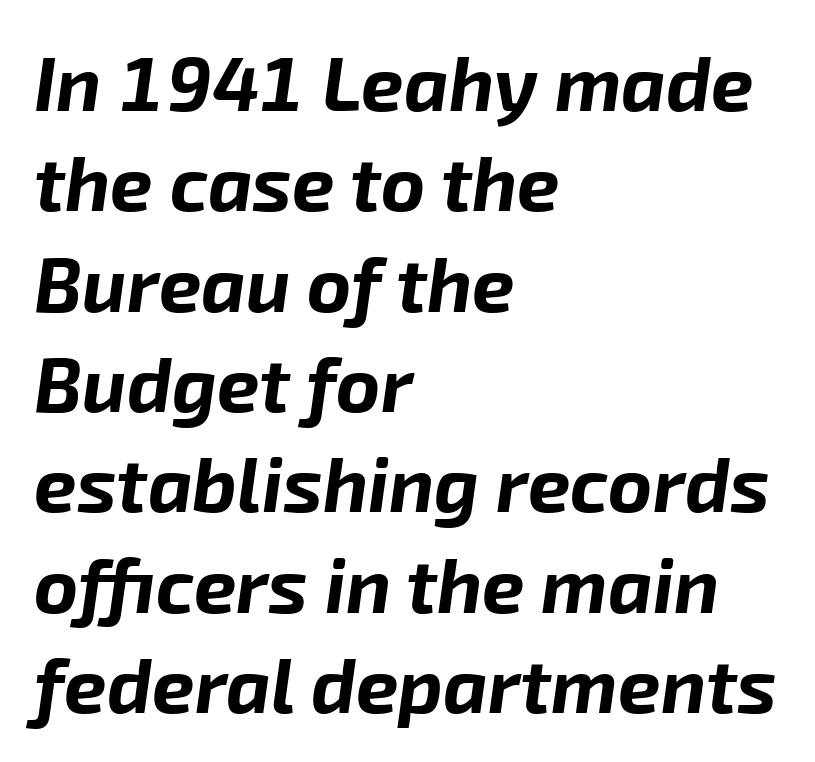
Q: Is the text bold? A: Yes.
Q: Is the text italic (slanted)? A: Yes, it leans right by about 8 degrees.
Q: Is the text underlined? A: No.
Q: How is the paragraph aligned? A: Left-aligned.
Q: Is the spacing between letters normal or unusually wide? A: Normal.
Q: Is the spacing between lines tight, normal or loose? A: Normal.
Q: Width (condensed, normal, or wide)? A: Normal.
Q: Stroke contrast? A: Low.
Q: x-height? A: Medium.
Q: Monospaced? A: No.
